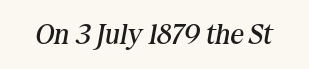
The image shows 29 px regular-weight serif type, italic (leaning right); set normal letter spacing, not underlined; medium stroke contrast and a medium x-height.
